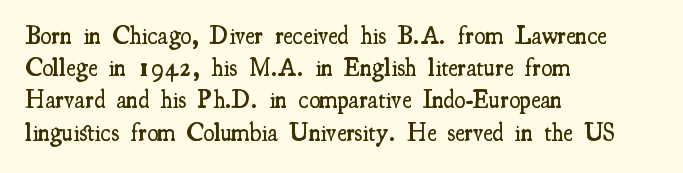
The image shows 25 px text type, upright; set left-aligned, normal line spacing (1.29x), normal letter spacing, not underlined.
